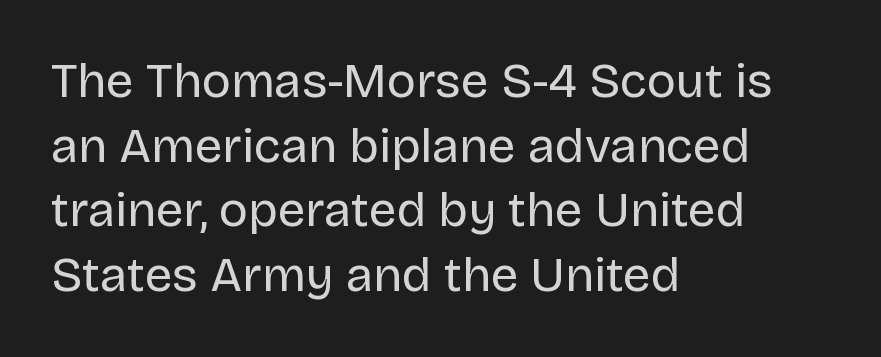
Do the characters align in a grid? No, the font is proportional. The horizontal fit of the characters is conventional and even. Designer's note — italics off, roman on. Leftover space on each line is placed entirely after the last word. The strokes carry an ordinary text weight at most. Serifs: no, the terminals of the letterforms are clean.
